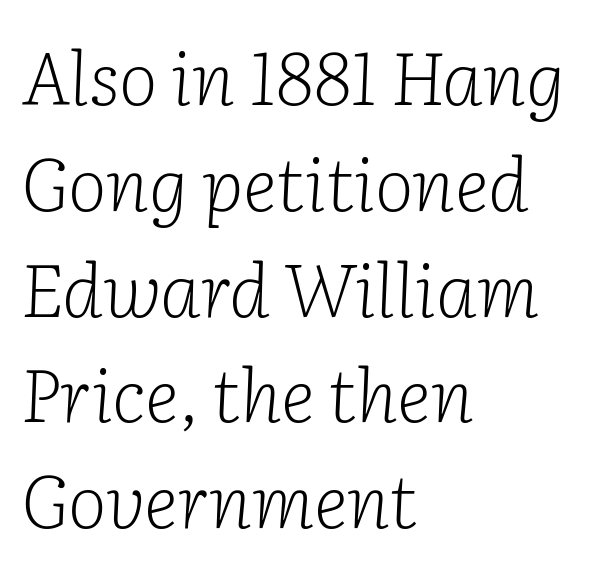
Look at the bottom of the vertical strokes: they flare into serifs here. Here the designer chose a conventional face with non-uniform glyph widths. Heaviness? Minimal to ordinary, like unemphasized prose. Words appear dense and cohesive because spacing is normal.
